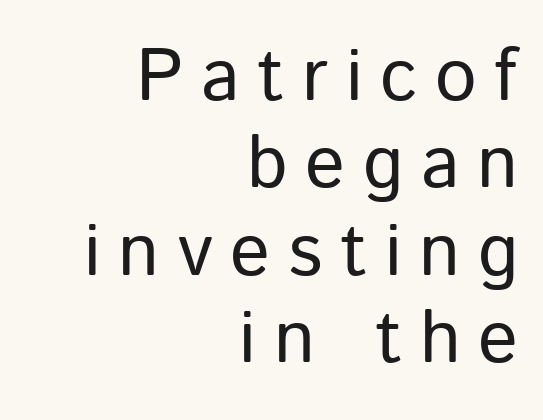
{"serif": "no", "italic": "no", "bold": "no", "weight": "regular", "width": "normal", "stroke_contrast": "low", "x_height": "medium", "monospaced": "no", "underline": "no", "align": "right", "line_spacing_ratio": 1.18, "letter_spacing": "wide", "letter_spacing_em": 0.24, "glyph_px": 74}
